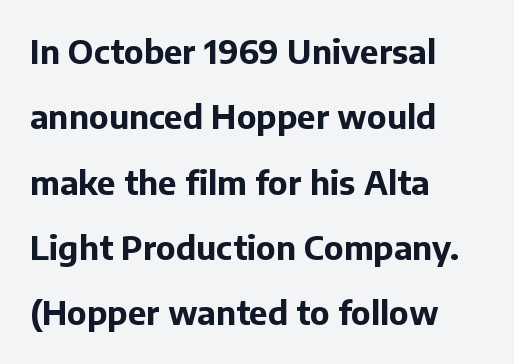
The glyphs are unaccompanied by any horizontal stroke below them. The tracking reads as untouched default to a designer's eye. The passage shown is typed in a proportional face where columns would drift. Teacher's note: observe the even left margin — that is flush-left alignment. Unlike italic type, these characters show no tilt at all.
